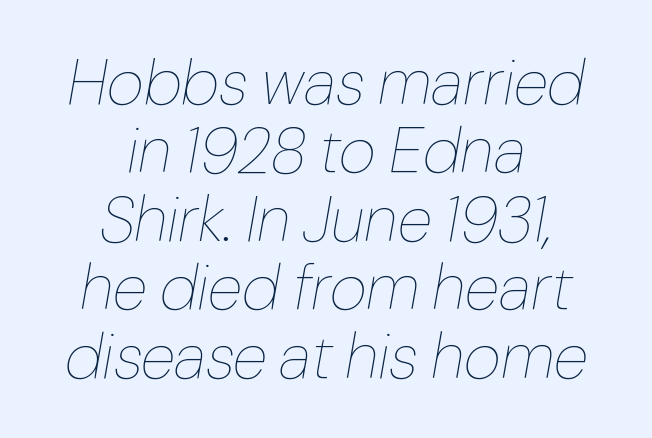
Glance below the letters and you will spot only blank space. Yep, that's italic — everything's leaning. The rendering positions every line midway between the sides. You could call the tracking neutral — neither tight nor loose.
